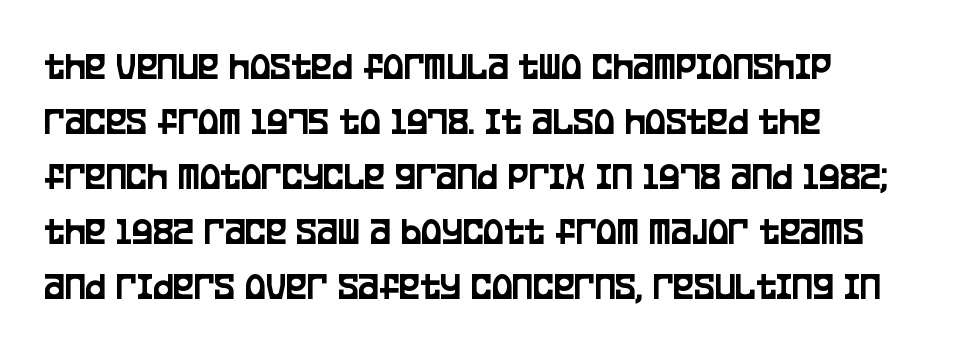
{"serif": "no", "italic": "no", "width": "condensed", "stroke_contrast": "low", "x_height": "large", "monospaced": "no", "underline": "no", "align": "left", "line_spacing": "normal", "line_spacing_ratio": 1.41, "letter_spacing": "normal", "letter_spacing_em": 0.0, "glyph_px": 39}
